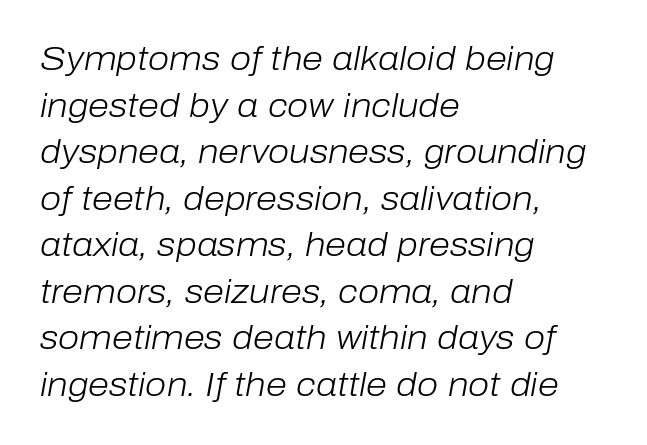
The image shows 34 px light type, italic (leaning right); set left-aligned, normal line spacing (1.37x), normal letter spacing, not underlined; low stroke contrast and a medium x-height.
